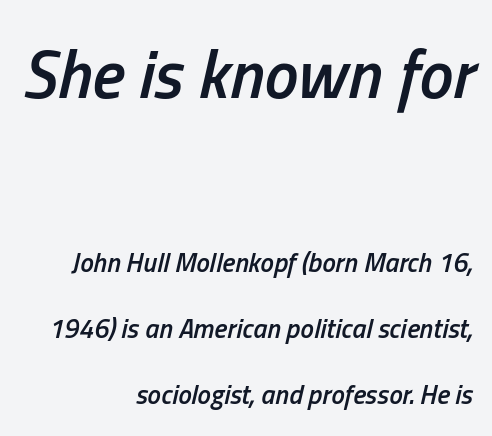
{"italic": "yes", "lean": "right", "slant_degrees": 13, "bold": "semi", "weight": "semibold", "width": "condensed", "stroke_contrast": "low", "x_height": "medium", "monospaced": "no", "underline": "no", "align": "right", "line_spacing": "loose", "line_spacing_ratio": 2.45, "letter_spacing": "normal", "letter_spacing_em": 0.0, "larger_block": "first", "size_ratio": 2.52, "glyph_px": 68}
